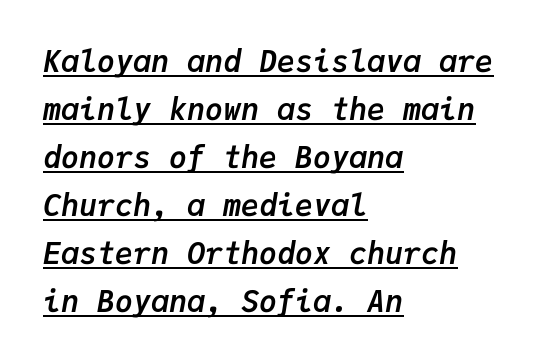
Q: Is the text bold? A: Yes.
Q: Is the text italic (slanted)? A: Yes, it leans right by about 9 degrees.
Q: Is the text underlined? A: Yes.
Q: How is the paragraph aligned? A: Left-aligned.
Q: Is the spacing between letters normal or unusually wide? A: Normal.
Q: Is the spacing between lines tight, normal or loose? A: Normal.
Q: Width (condensed, normal, or wide)? A: Normal.
Q: Stroke contrast? A: Low.
Q: x-height? A: Medium.
Q: Monospaced? A: Yes.
